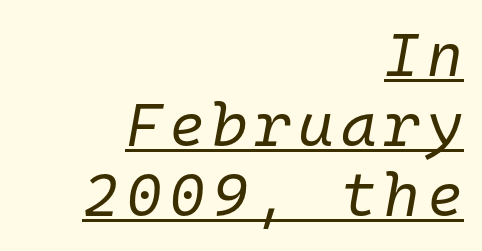
The face used here is monospaced, like something from a code editor. These lines huddle together more closely than default settings would place them. A typographer would call this underscored text. The passage shown leans; its letterforms are oblique.
